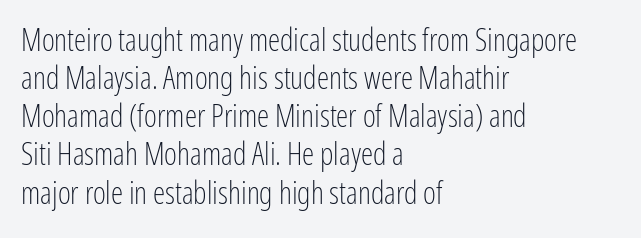
Look at the tracking — it's just the regular setting, nothing added. The paragraph shown leans on its left margin. Ascenders rise straight up at ninety degrees. Observe the absence of serifs on each vertical stroke in this sample.
